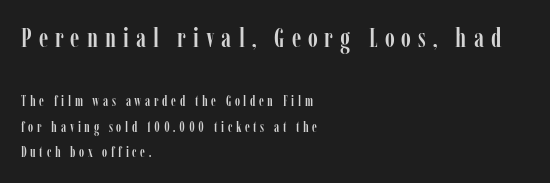
Q: Is the text italic (slanted)? A: No, it is upright.
Q: Is the text underlined? A: No.
Q: How is the paragraph aligned? A: Left-aligned.
Q: Is the spacing between letters normal or unusually wide? A: Unusually wide.
Q: Which block of text is set in a larger size, the first (top) or the second (bottom)? A: The first (top) one.
